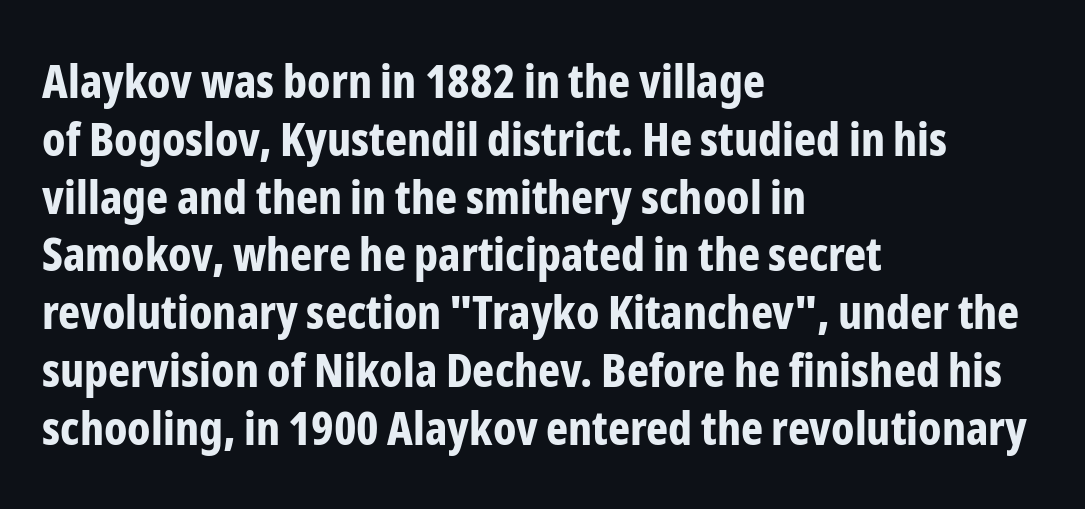
This rendering employs a face without finishing strokes, i.e., a sans-serif. Letter spacing: default. The space directly below the letters is spotless. Visually the block forms a straight wall on the left and a jagged coastline on the right. Here the designer chose a conventional face with non-uniform glyph widths. The axis of the letterforms is exactly vertical.
